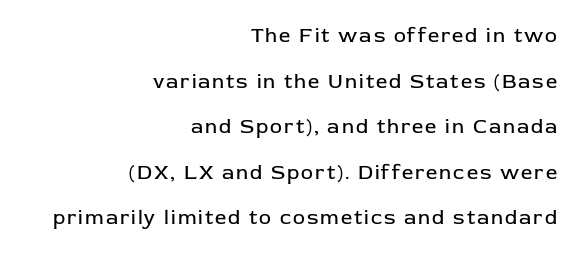
The axis of the letterforms is exactly vertical. The passage shown is not underscored anywhere. Weight: not bold — regular or lighter. Horizontal bands of white between lines are thick stripes. All the whitespace from short lines collects on the left.
